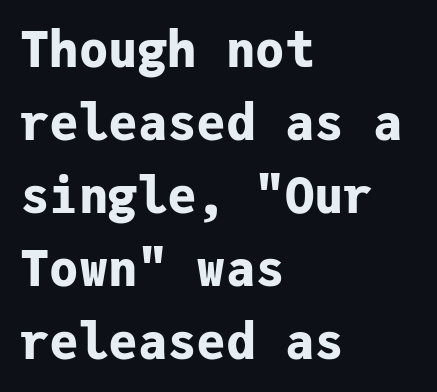
The image shows 49 px bold sans-serif type, upright, monospaced; set left-aligned, normal line spacing (1.49x), normal letter spacing, not underlined; low stroke contrast and a medium x-height.
